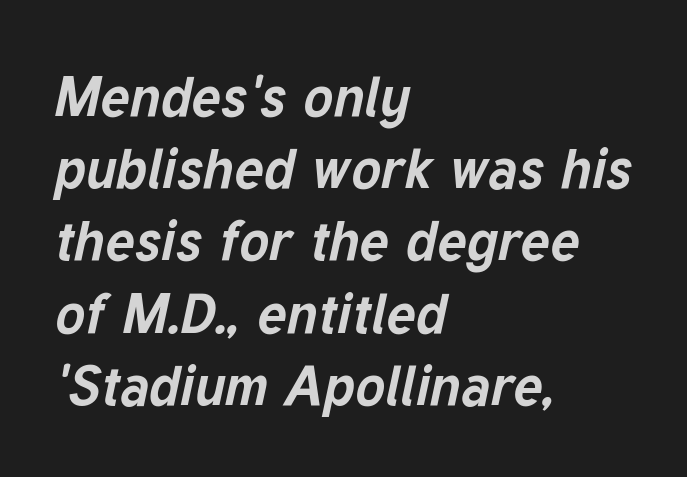
Q: Is the text bold? A: Yes.
Q: Is the text italic (slanted)? A: Yes, it leans right by about 12 degrees.
Q: Is the text underlined? A: No.
Q: How is the paragraph aligned? A: Left-aligned.
Q: Is the spacing between letters normal or unusually wide? A: Normal.
Q: Is the spacing between lines tight, normal or loose? A: Normal.
Q: Width (condensed, normal, or wide)? A: Normal.
Q: Stroke contrast? A: Low.
Q: x-height? A: Medium.
Q: Monospaced? A: No.
